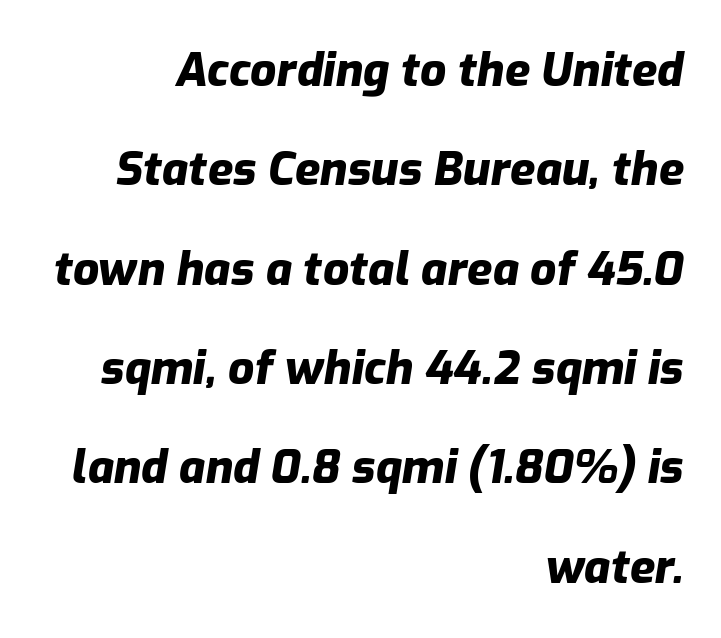
Spacing verdict: proportional, widths tailored to each character. On the weight axis this lands at bold, roughly 700. Notice the wide empty band between every row — that's loose leading. Layout note: lines flush right.
